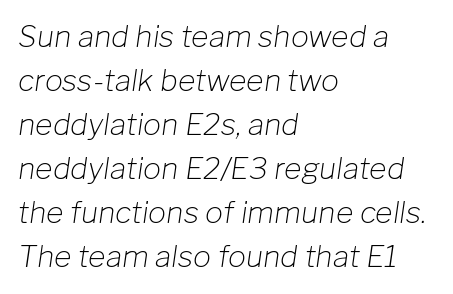
The image shows 30 px light type, italic (leaning right); set left-aligned, normal line spacing (1.47x), normal letter spacing, not underlined; low stroke contrast and a medium x-height.
